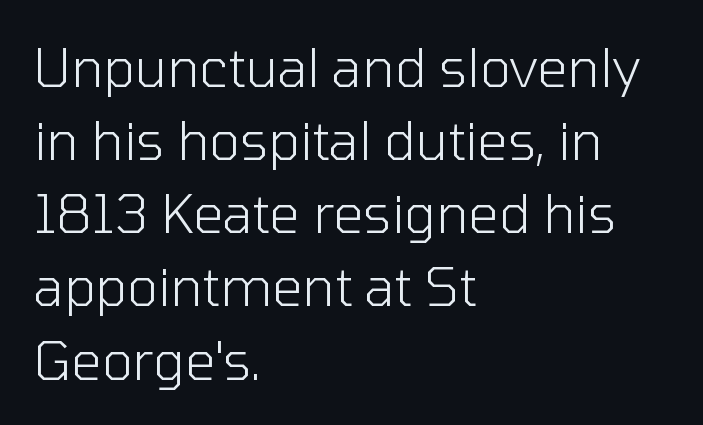
The image shows 53 px light sans-serif type, upright; set left-aligned, normal line spacing (1.38x), normal letter spacing, not underlined; low stroke contrast and a medium x-height.
